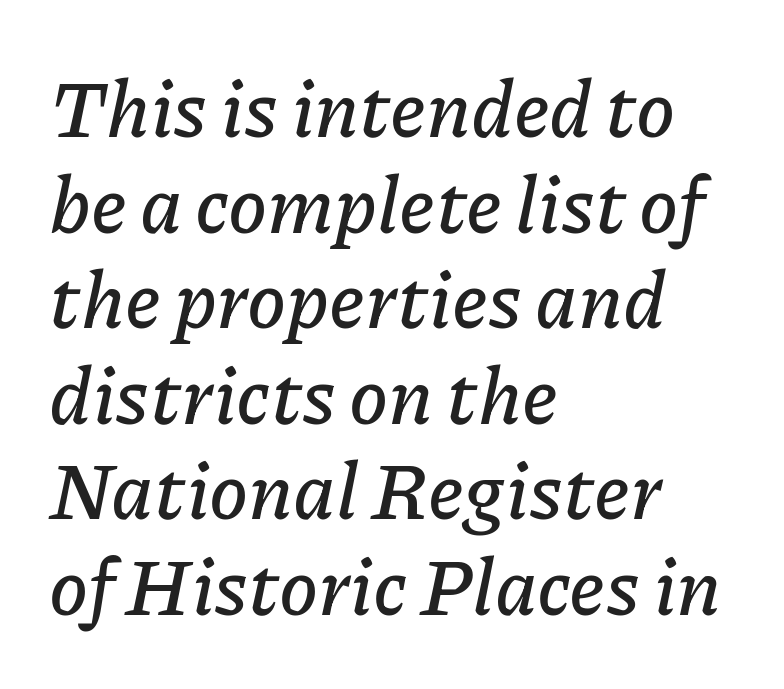
{"italic": "yes", "lean": "right", "slant_degrees": 11, "width": "normal", "stroke_contrast": "low", "x_height": "medium", "monospaced": "no", "underline": "no", "align": "left", "line_spacing_ratio": 1.21, "letter_spacing": "normal", "letter_spacing_em": 0.0, "glyph_px": 79}
